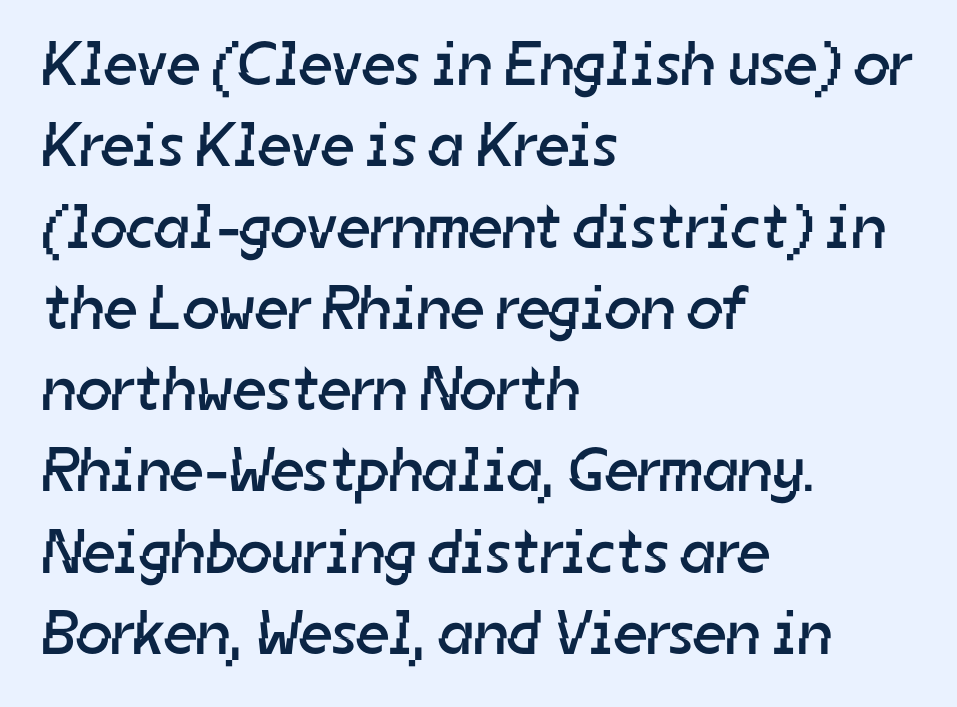
{"serif": "no", "bold": "no", "weight": "regular", "width": "normal", "stroke_contrast": "low", "x_height": "medium", "monospaced": "no", "underline": "no", "align": "left", "line_spacing": "normal", "line_spacing_ratio": 1.29, "letter_spacing": "normal", "letter_spacing_em": 0.0, "glyph_px": 63}
